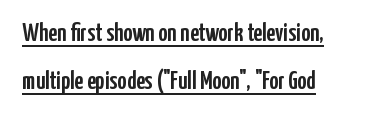
A roman cut, with each character standing at attention. In terms of leading, this rendering errs on the spacious side. Does extra space separate the letters? No, they use regular spacing. Does a line run under the words? Yes, clearly.
